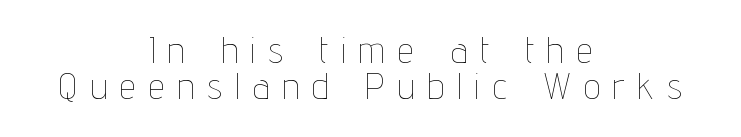
{"italic": "no", "bold": "no", "weight": "thin", "width": "condensed", "stroke_contrast": "low", "x_height": "medium", "monospaced": "no", "underline": "no", "align": "center", "line_spacing": "tight", "line_spacing_ratio": 1.01, "letter_spacing": "wide", "letter_spacing_em": 0.38, "glyph_px": 36}
